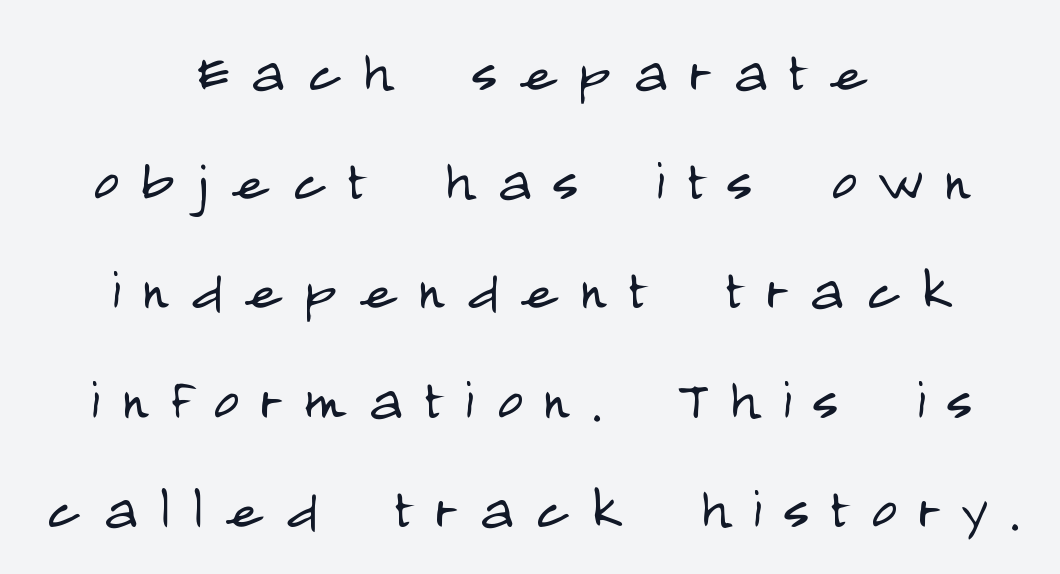
The image shows 70 px light, condensed sans-serif type, upright; set centered, normal line spacing (1.56x), unusually wide letter spacing (+0.31 em), not underlined; low stroke contrast and a large x-height.
